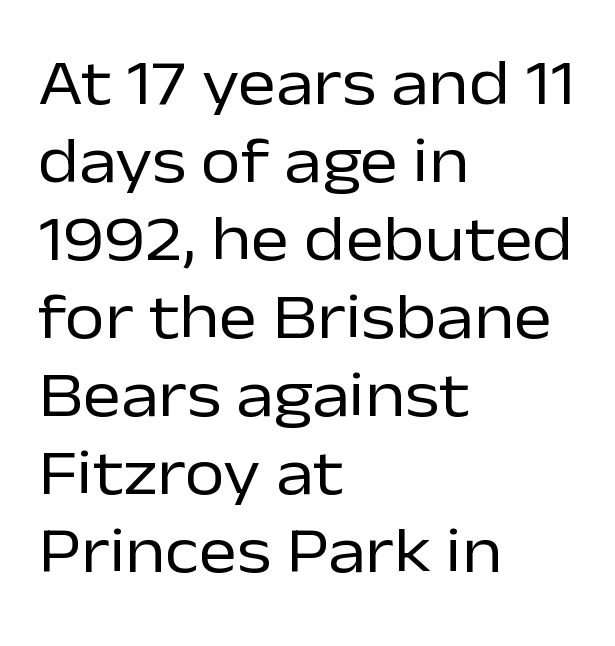
{"serif": "no", "italic": "no", "bold": "no", "weight": "regular", "width": "normal", "stroke_contrast": "low", "x_height": "medium", "monospaced": "no", "underline": "no", "align": "left", "line_spacing_ratio": 1.2, "letter_spacing": "normal", "letter_spacing_em": 0.0, "glyph_px": 65}
